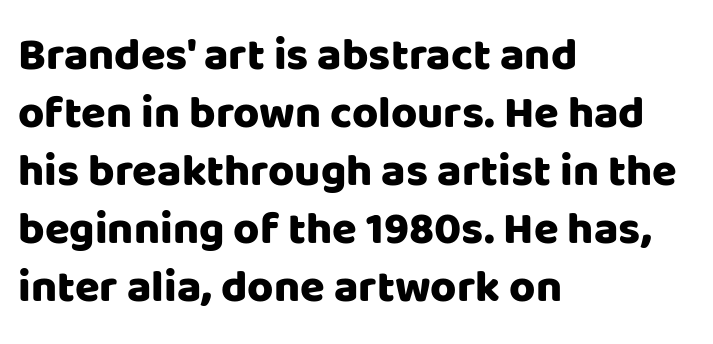
There is no visible air inserted between adjacent glyphs. The letters stand upright; this is a roman face. Is this a fixed-width face? No — the glyphs have proportional, varying widths. In terms of leading, this rendering sits right in the middle. Each line starts at the same left margin while the right side varies. Honestly, there is no underline to notice here at all.
